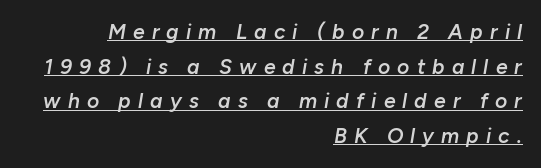
The image shows 21 px text type, italic (leaning right); set right-aligned, normal line spacing (1.65x), unusually wide letter spacing (+0.34 em), underlined.
